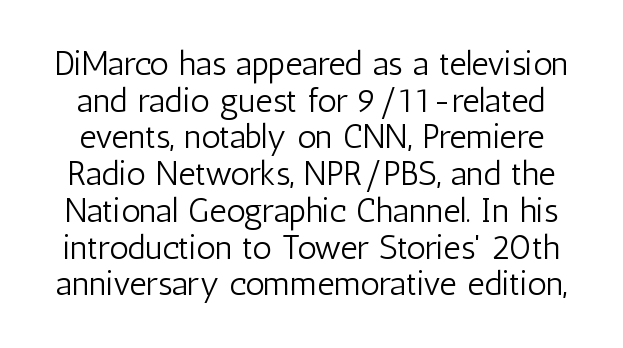
Nothing unusual about the tracking: characters are spaced as the font intends. Stroke mass is kept to a normal reading level or below. Character widths vary here, with narrow letters taking less room than wide ones. The glyphs are unaccompanied by any horizontal stroke below them. Serif or sans? Sans — the stroke terminals are bare. The line-height multiplier appears low, near solid setting.
